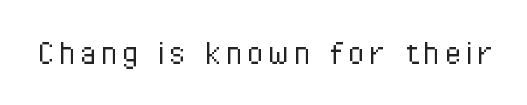
{"serif": "no", "italic": "no", "bold": "no", "weight": "light", "width": "condensed", "stroke_contrast": "low", "x_height": "medium", "monospaced": "no", "underline": "no", "glyph_px": 38}
